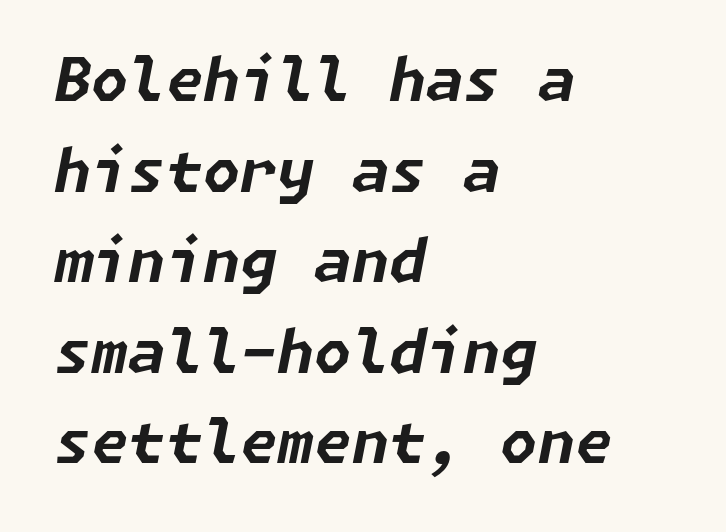
The compositor pushed each line to the left boundary. In terms of weight, the rendering is a true, heavy bold. Descenders hang freely into open space. Does the lettering tilt? It does — this is italic. The line-height multiplier appears to be the usual default. Tracking here is standard; glyphs follow each other at the usual distance.
